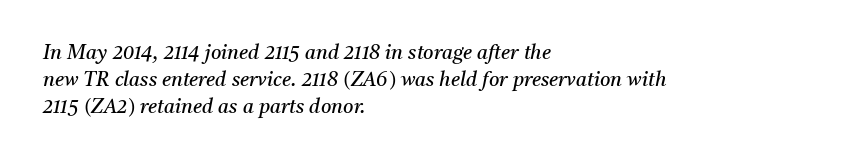
Rendered with sloped, italic letterforms. Regarding leading, the lines here are spaced in the standard way. The weight tops out at a normal text grade. In terms of letterspacing, this is plain default setting. The specimen omits any rule beneath the text block's lines.
